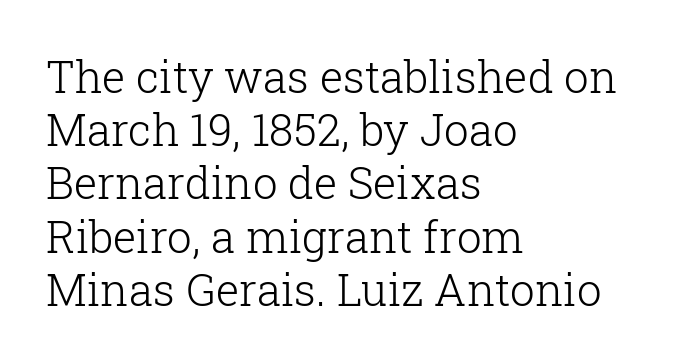
{"serif": "yes", "italic": "no", "bold": "no", "weight": "light", "width": "normal", "stroke_contrast": "low", "x_height": "medium", "monospaced": "no", "underline": "no", "align": "left", "line_spacing_ratio": 1.21, "letter_spacing": "normal", "letter_spacing_em": 0.0, "glyph_px": 44}
